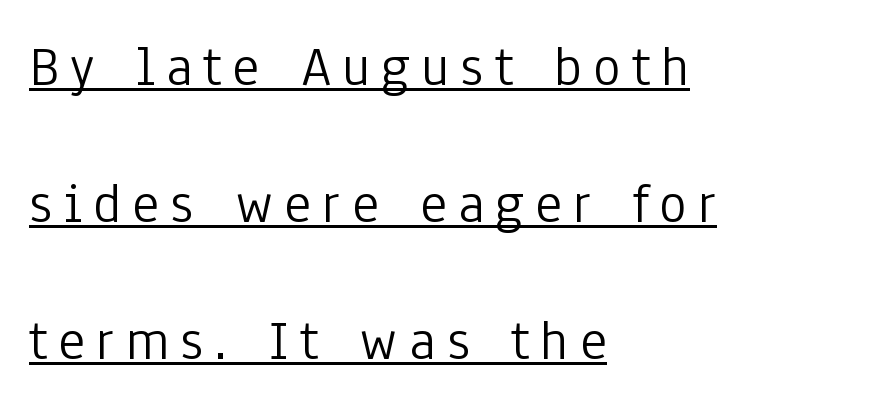
A light-to-regular cut is what we see here. Do the characters align in a grid? No, the font is proportional. These characters rest on top of a visible drawn line. Does the copy run flush right? No — it runs flush left.
